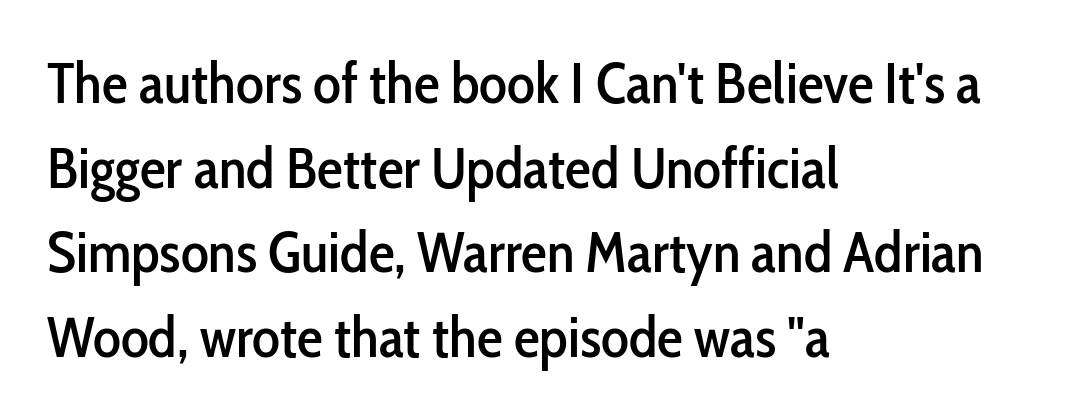
{"serif": "no", "italic": "no", "width": "condensed", "stroke_contrast": "low", "x_height": "medium", "monospaced": "no", "underline": "no", "align": "left", "line_spacing": "normal", "line_spacing_ratio": 1.46, "letter_spacing": "normal", "letter_spacing_em": 0.0, "glyph_px": 58}
